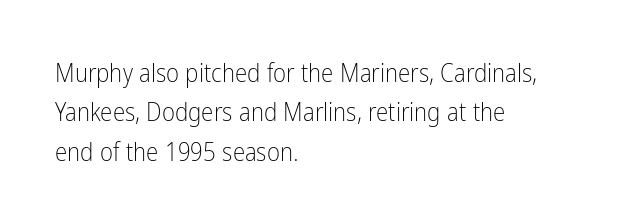
This block has exactly the height ordinary leading produces. Heft: none added — not bold. The face used here is rendered with its standard letterfit. Horizontally, the lines are justified to the leading edge only.
